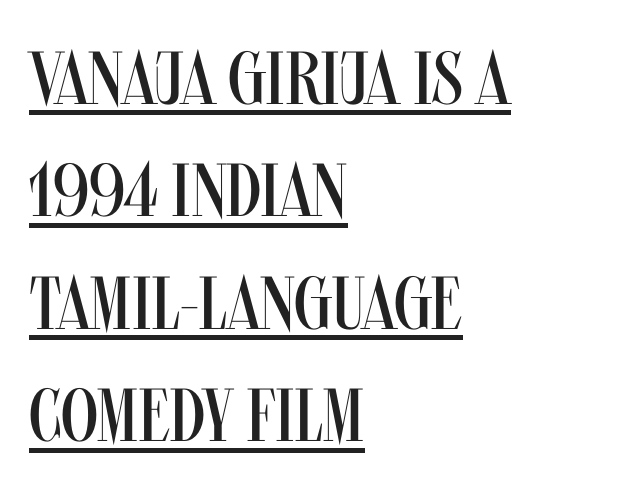
Students, observe the line beneath the letters — that is underlining. The designer left line spacing at the default. Summary of weight: not heavy and not bold. The lettering holds an erect, upright posture throughout.
